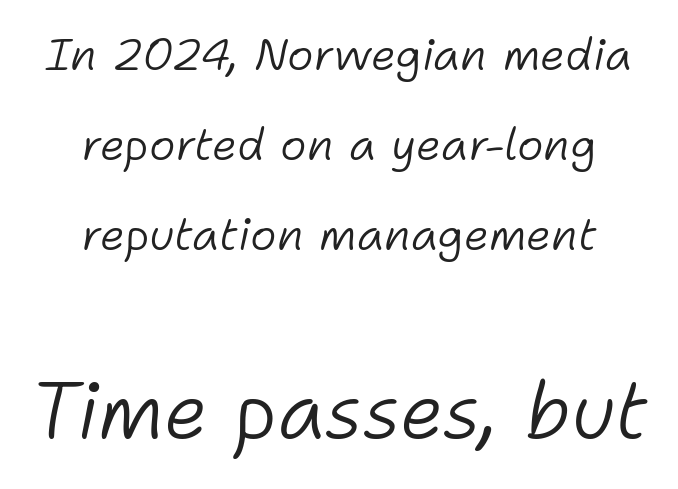
The image shows 79 px light type, italic (leaning right); set centered, loose line spacing (2.0x), normal letter spacing, not underlined; the second (bottom) block is 1.76x larger; low stroke contrast and a medium x-height.
